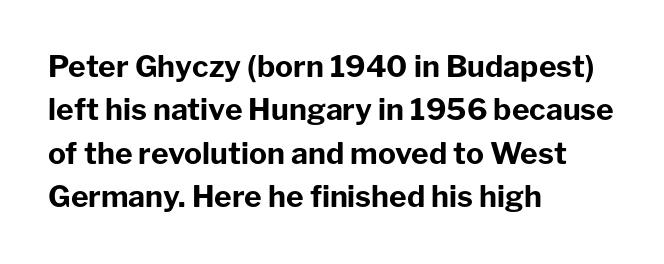
The image shows 30 px bold sans-serif type, upright; set left-aligned, normal line spacing (1.45x), normal letter spacing, not underlined; low stroke contrast and a medium x-height.
